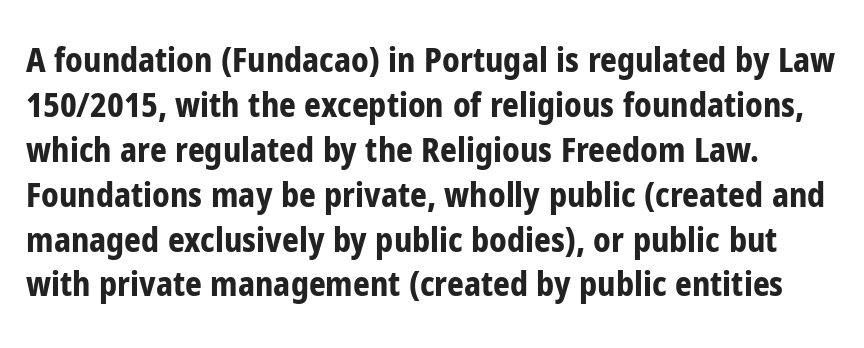
The image shows 33 px bold, condensed sans-serif type, upright; set normal line spacing (1.36x), normal letter spacing, not underlined; low stroke contrast and a medium x-height.
